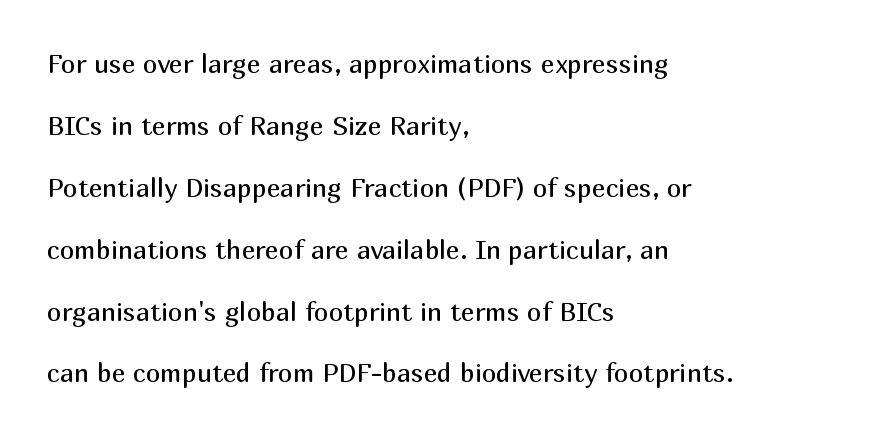
The image shows 26 px text type, upright; set left-aligned, loose line spacing (2.38x), normal letter spacing, not underlined.
